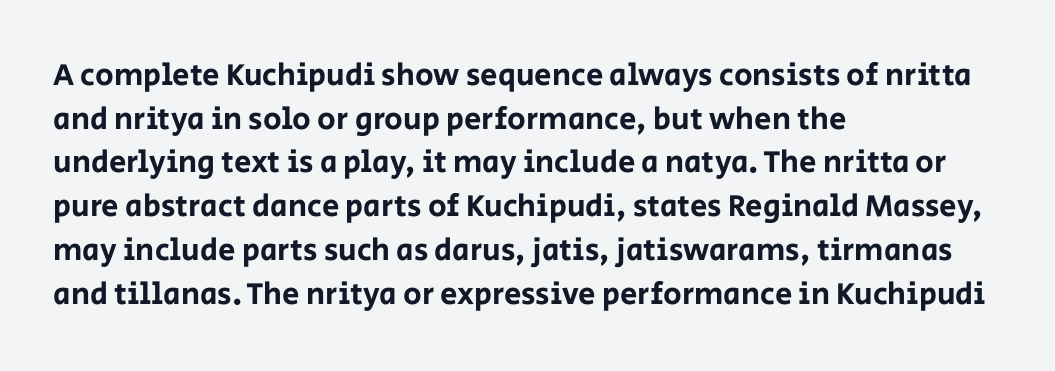
{"serif": "no", "italic": "no", "width": "normal", "stroke_contrast": "low", "x_height": "large", "monospaced": "no", "underline": "no", "align": "left", "line_spacing": "normal", "line_spacing_ratio": 1.41, "letter_spacing": "normal", "letter_spacing_em": 0.0, "glyph_px": 31}
